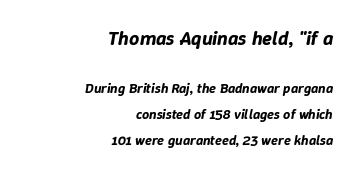
Students, note that the glyphs here touch the page at normal intervals. Just letters on the line, the space beneath them empty. The compositor pushed each line to the right boundary. Slant detected: the letters are inclined. This layout puts the oversized block above and the modest block below.
